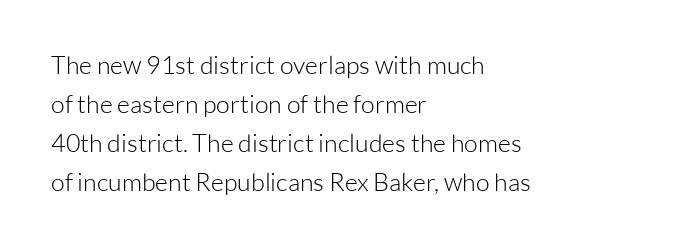
The image shows 25 px text type, upright; set left-aligned, normal line spacing (1.56x), normal letter spacing, not underlined.
